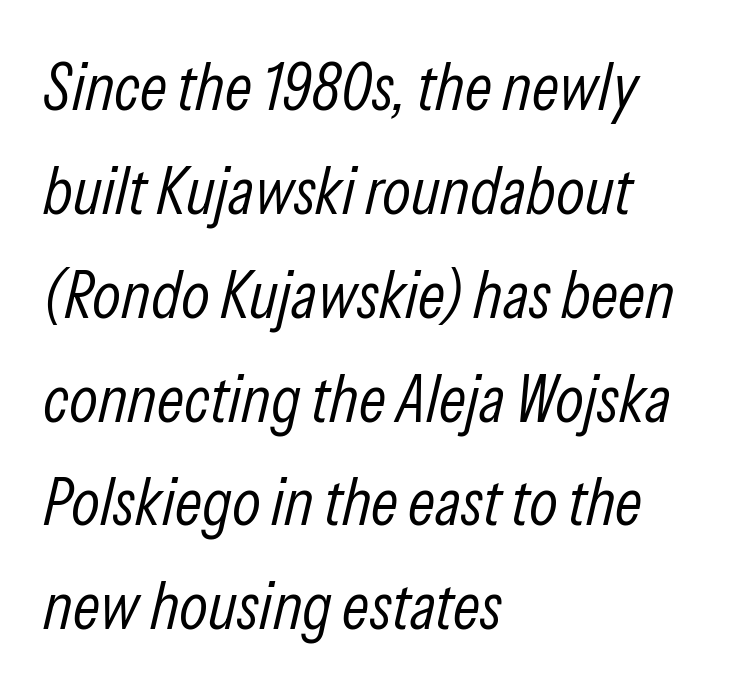
Lines of text with bare space underneath. The axis of the letterforms is tilted away from vertical. Is the letter spacing exaggerated? No — it looks like the ordinary default. Varying glyph widths throughout — classic text-font behaviour.
